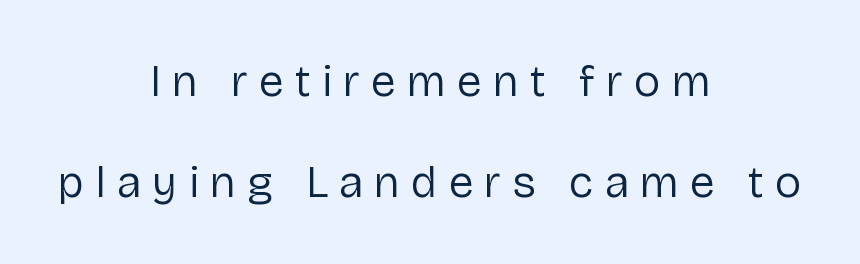
Look at the bottom of the vertical strokes: they stop flat, with no serifs. Each word looks stretched out because of the extra space between its letters. The weight would be labelled regular, book, light, or lighter still. Proportional: the letters do not fall into vertical columns.
